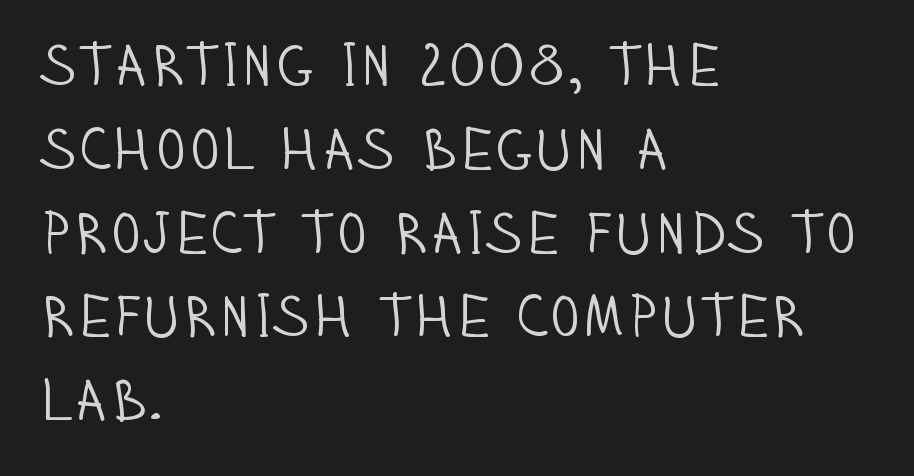
Q: Is the text bold? A: No.
Q: Is the text italic (slanted)? A: No, it is upright.
Q: Is the typeface a serif or a sans-serif typeface? A: Sans-serif.
Q: Is the text underlined? A: No.
Q: How is the paragraph aligned? A: Left-aligned.
Q: Is the spacing between letters normal or unusually wide? A: Normal.
Q: Is the spacing between lines tight, normal or loose? A: Normal.
Q: Width (condensed, normal, or wide)? A: Condensed.
Q: Stroke contrast? A: Low.
Q: x-height? A: Large.
Q: Monospaced? A: No.
